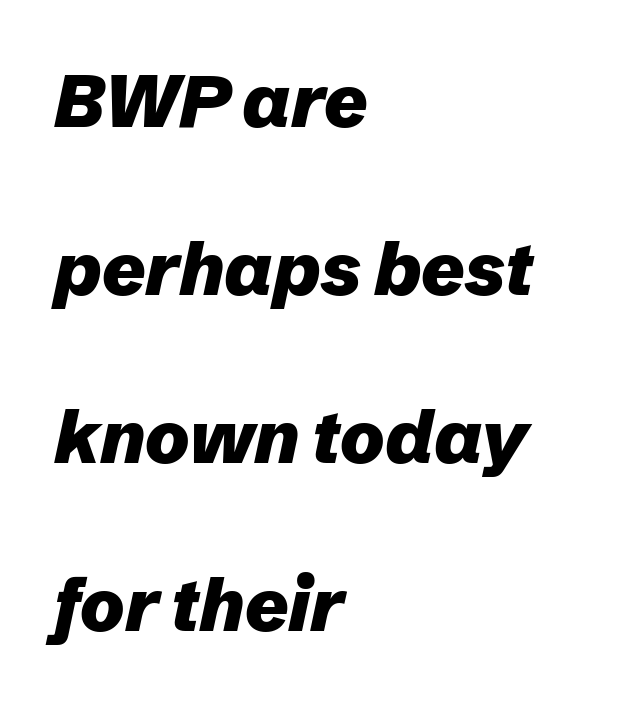
The image shows 74 px heavy type, italic (leaning right); set left-aligned, loose line spacing (2.27x), normal letter spacing, not underlined; low stroke contrast and a medium x-height.
